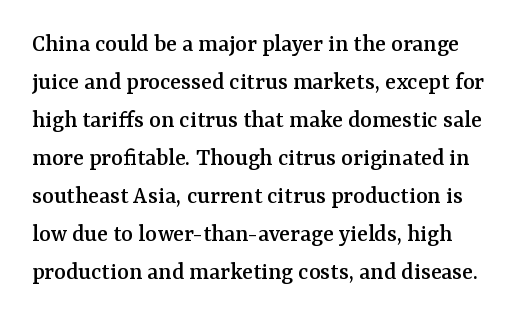
{"italic": "no", "underline": "no", "line_spacing": "normal", "line_spacing_ratio": 1.52, "letter_spacing": "normal", "letter_spacing_em": 0.0, "glyph_px": 25}
